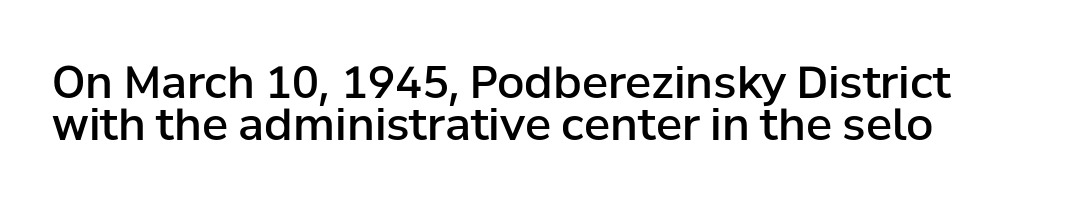
Q: Is the text bold? A: Semi-bold.
Q: Is the text italic (slanted)? A: No, it is upright.
Q: Is the typeface a serif or a sans-serif typeface? A: Sans-serif.
Q: Is the text underlined? A: No.
Q: Is the spacing between letters normal or unusually wide? A: Normal.
Q: Is the spacing between lines tight, normal or loose? A: Tight.
Q: Width (condensed, normal, or wide)? A: Normal.
Q: Stroke contrast? A: Low.
Q: x-height? A: Medium.
Q: Monospaced? A: No.
